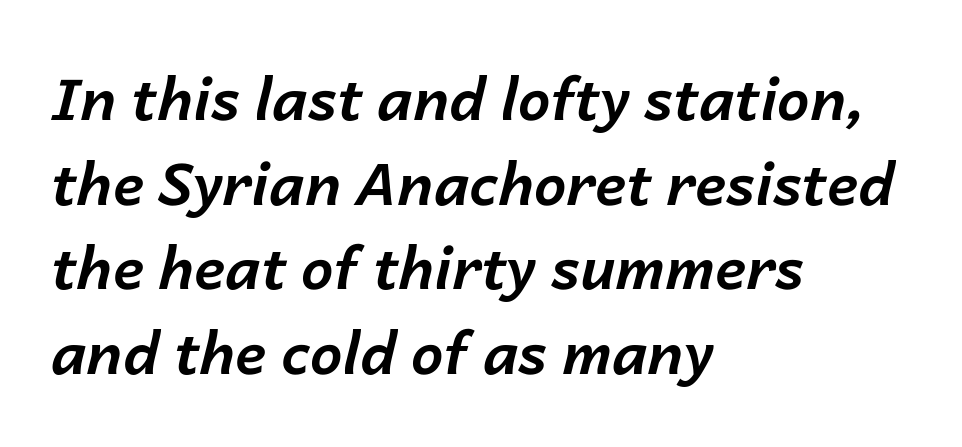
The glyphs look as if they've been sheared to an angle. Typeset ragged right — the left edge is the straight one. Between one letter and the next there's only the usual sliver of space. If you measured baseline to baseline, you'd find a middling distance. Here the designer chose a conventional face with non-uniform glyph widths. A dark, heavy texture on the line: the type is bold.
